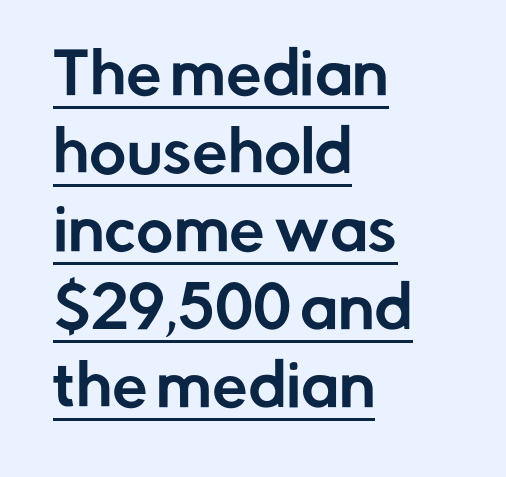
{"serif": "no", "italic": "no", "width": "normal", "stroke_contrast": "low", "x_height": "medium", "monospaced": "no", "underline": "yes", "align": "left", "line_spacing": "normal", "line_spacing_ratio": 1.37, "letter_spacing": "normal", "letter_spacing_em": 0.0, "glyph_px": 57}
